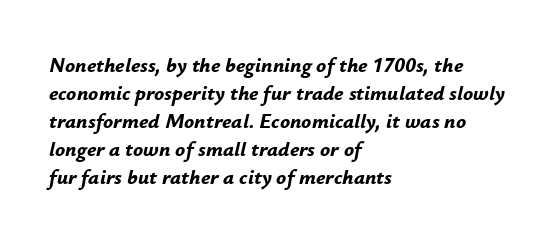
Q: Is the text bold? A: Yes.
Q: Is the text italic (slanted)? A: Yes, it leans right by about 12 degrees.
Q: Is the text underlined? A: No.
Q: How is the paragraph aligned? A: Left-aligned.
Q: Is the spacing between letters normal or unusually wide? A: Normal.
Q: Is the spacing between lines tight, normal or loose? A: Normal.
